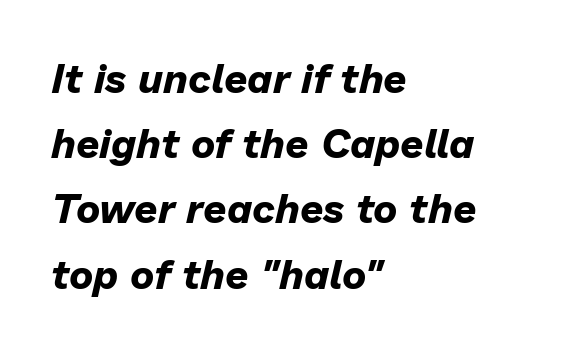
{"italic": "yes", "lean": "right", "slant_degrees": 13, "bold": "yes", "weight": "bold", "width": "normal", "stroke_contrast": "low", "x_height": "medium", "monospaced": "no", "underline": "no", "align": "left", "line_spacing": "normal", "line_spacing_ratio": 1.59, "letter_spacing": "normal", "letter_spacing_em": 0.0, "glyph_px": 41}
